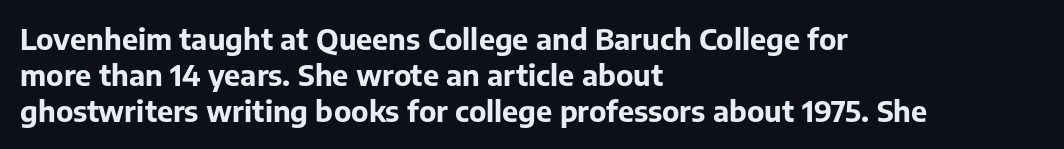
Heavy, bold letterforms. The typography opts for an upright posture over an oblique one. Words float on clear page, feet unadorned. Nope, no serifs anywhere on these letters. The tracking reads as untouched default to a designer's eye.
